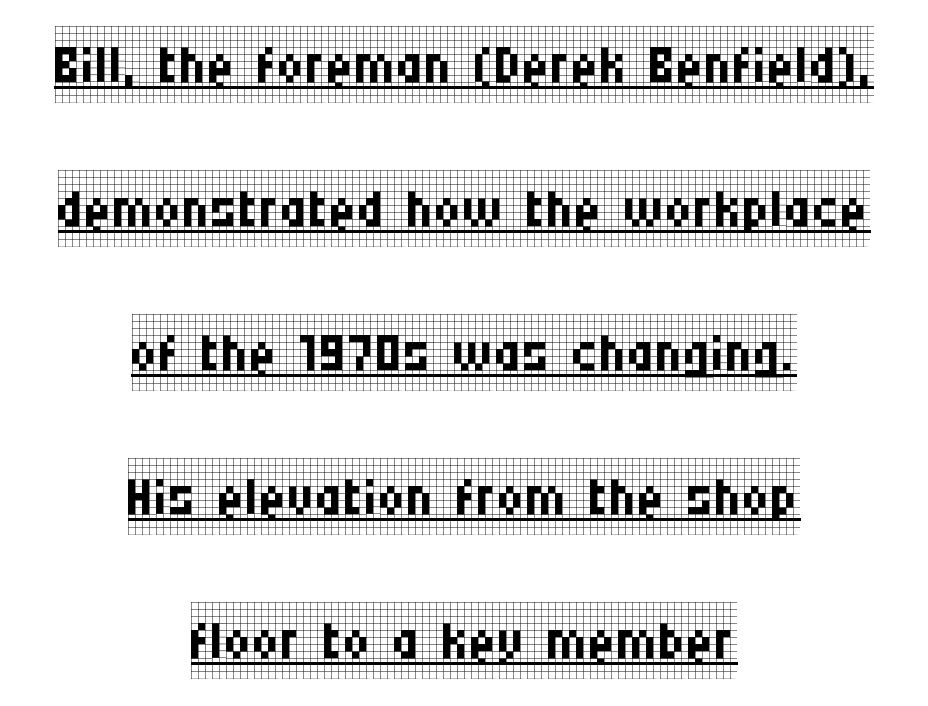
Q: Is the text bold? A: No.
Q: Is the text italic (slanted)? A: No, it is upright.
Q: Is the typeface a serif or a sans-serif typeface? A: Serif.
Q: Is the text underlined? A: Yes.
Q: How is the paragraph aligned? A: Centered.
Q: Is the spacing between letters normal or unusually wide? A: Normal.
Q: Width (condensed, normal, or wide)? A: Condensed.
Q: Stroke contrast? A: Low.
Q: x-height? A: Large.
Q: Monospaced? A: No.
